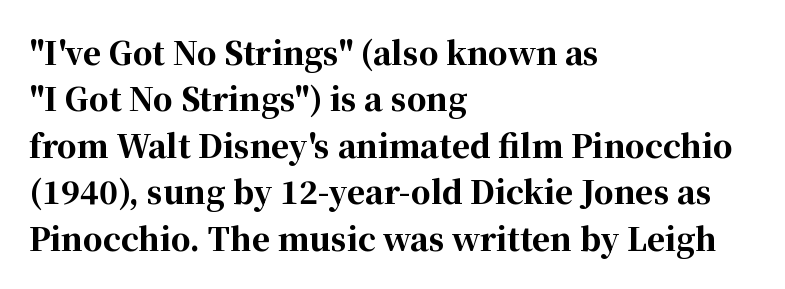
{"serif": "yes", "italic": "no", "bold": "yes", "weight": "bold", "width": "normal", "stroke_contrast": "high", "x_height": "medium", "monospaced": "no", "underline": "no", "align": "left", "line_spacing": "normal", "line_spacing_ratio": 1.5, "letter_spacing": "normal", "letter_spacing_em": 0.0, "glyph_px": 31}
